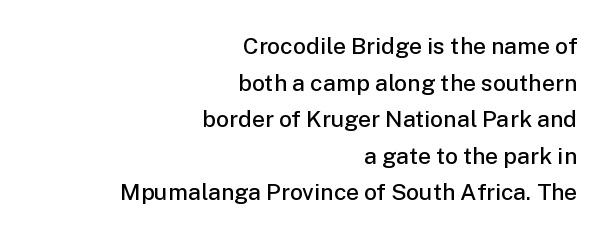
{"italic": "no", "bold": "semi", "underline": "no", "align": "right", "line_spacing": "normal", "line_spacing_ratio": 1.59, "letter_spacing": "normal", "letter_spacing_em": 0.0, "glyph_px": 23}
